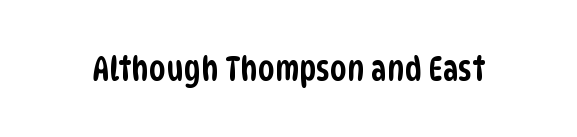
The image shows 34 px condensed sans-serif type; set normal letter spacing, not underlined; low stroke contrast and a large x-height.
